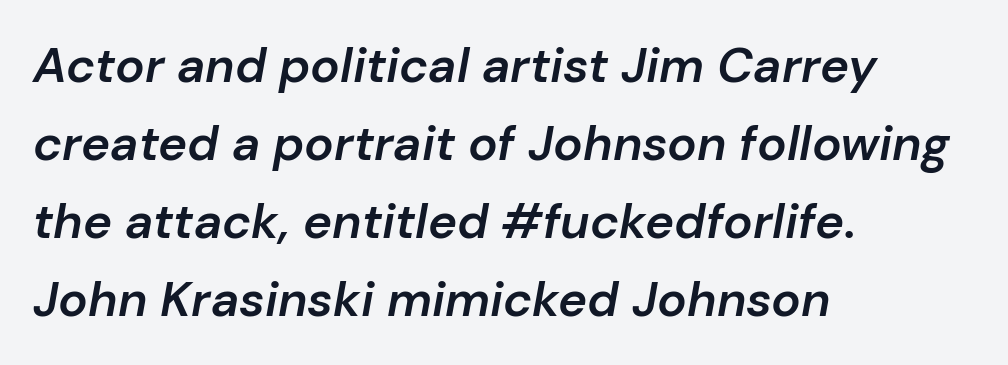
The image shows 49 px semibold type, italic (leaning right); set left-aligned, normal line spacing (1.59x), normal letter spacing, not underlined; low stroke contrast and a medium x-height.
